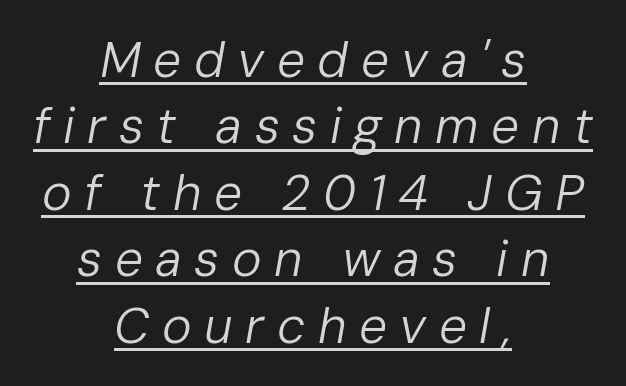
{"italic": "yes", "lean": "right", "slant_degrees": 10, "bold": "no", "weight": "regular", "width": "normal", "stroke_contrast": "low", "x_height": "medium", "monospaced": "no", "underline": "yes", "align": "center", "line_spacing": "normal", "line_spacing_ratio": 1.33, "letter_spacing": "wide", "letter_spacing_em": 0.25, "glyph_px": 50}
